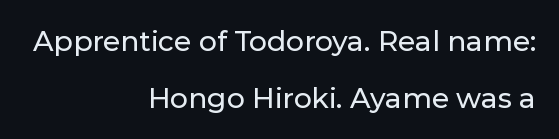
{"serif": "no", "italic": "no", "width": "normal", "stroke_contrast": "low", "x_height": "medium", "monospaced": "no", "underline": "no", "align": "right", "line_spacing": "loose", "line_spacing_ratio": 2.02, "letter_spacing": "normal", "letter_spacing_em": 0.0, "glyph_px": 28}
